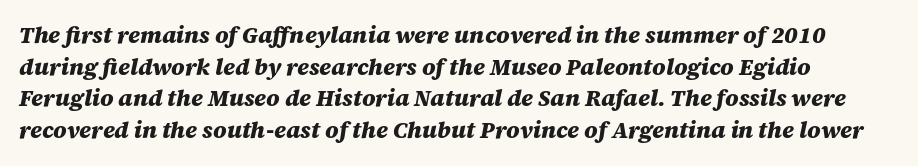
Q: Is the text bold? A: Yes.
Q: Is the text italic (slanted)? A: Yes, it leans right by about 12 degrees.
Q: Is the text underlined? A: No.
Q: Is the spacing between letters normal or unusually wide? A: Normal.
Q: Is the spacing between lines tight, normal or loose? A: Normal.
